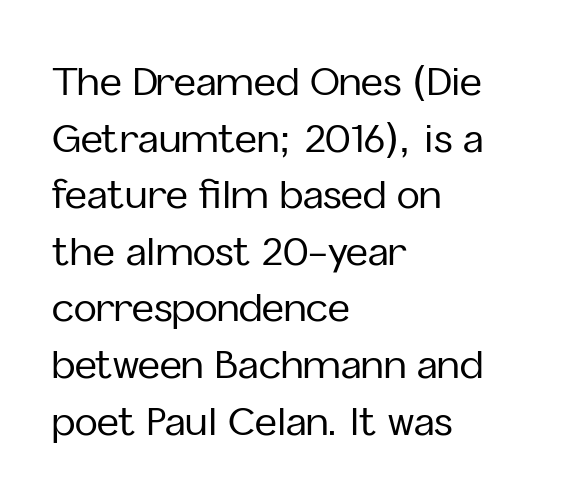
The image shows 38 px sans-serif type, upright; set left-aligned, normal line spacing (1.49x), normal letter spacing, not underlined; low stroke contrast and a medium x-height.
